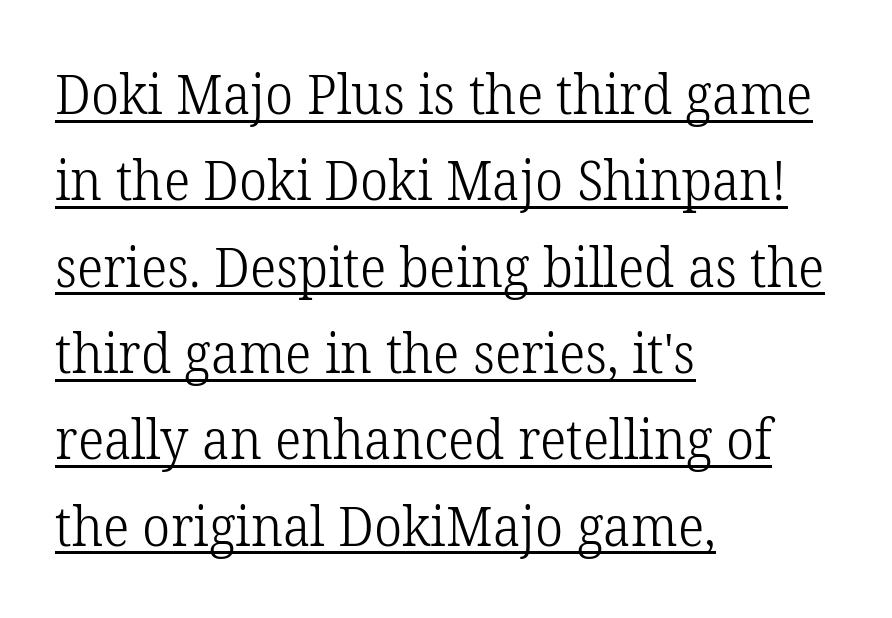
{"serif": "yes", "italic": "no", "bold": "no", "weight": "light", "width": "normal", "stroke_contrast": "low", "x_height": "medium", "monospaced": "no", "underline": "yes", "align": "left", "line_spacing": "normal", "line_spacing_ratio": 1.57, "letter_spacing": "normal", "letter_spacing_em": 0.0, "glyph_px": 55}
